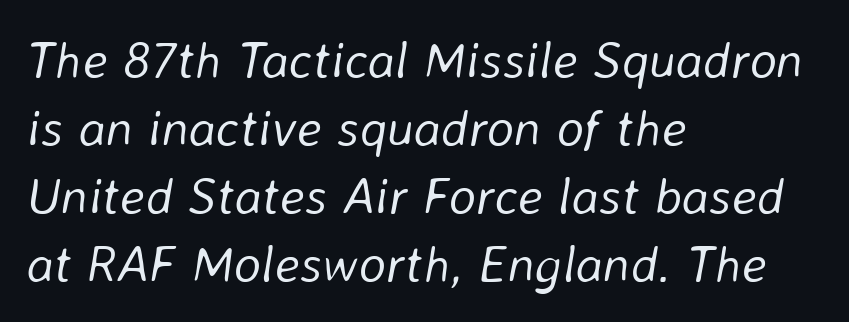
Decoration check: the copy has no underline. The weight tops out at a normal text grade. Layout note: lines flush left. The typography opts for an oblique posture over an upright one. Nothing unusual about the tracking: characters are spaced as the font intends.
